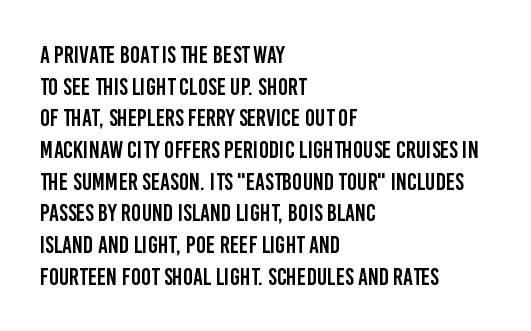
The letterforms sit shoulder to shoulder at normal distance. In terms of leading, this rendering sits right in the middle. The rendering anchors every line to the left-hand side. Style check: upright.
